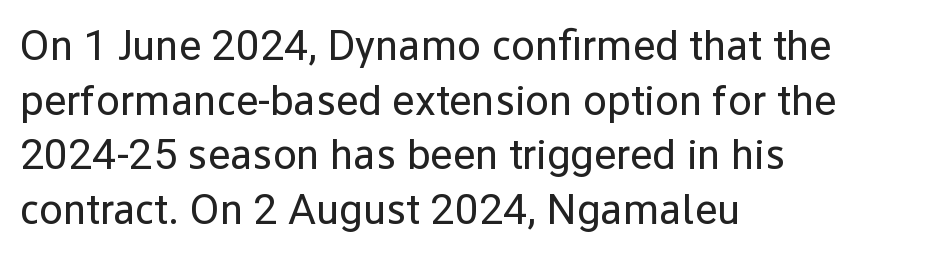
Q: Is the text bold? A: No.
Q: Is the text italic (slanted)? A: No, it is upright.
Q: Is the typeface a serif or a sans-serif typeface? A: Sans-serif.
Q: Is the text underlined? A: No.
Q: How is the paragraph aligned? A: Left-aligned.
Q: Is the spacing between letters normal or unusually wide? A: Normal.
Q: Is the spacing between lines tight, normal or loose? A: Normal.
Q: Width (condensed, normal, or wide)? A: Normal.
Q: Stroke contrast? A: Low.
Q: x-height? A: Medium.
Q: Monospaced? A: No.
